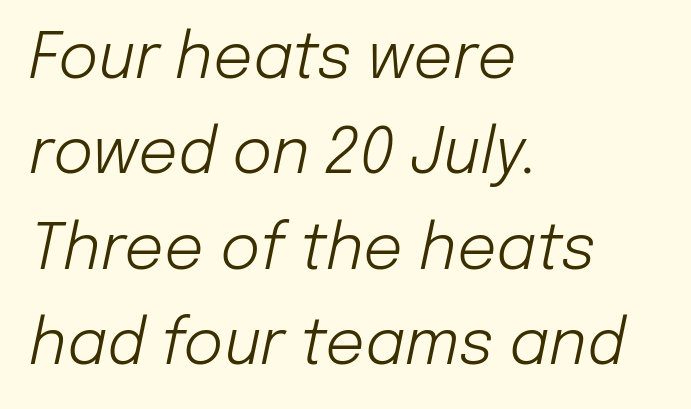
{"italic": "yes", "lean": "right", "slant_degrees": 12, "bold": "no", "weight": "light", "width": "normal", "stroke_contrast": "low", "x_height": "medium", "monospaced": "no", "underline": "no", "align": "left", "line_spacing": "normal", "line_spacing_ratio": 1.54, "letter_spacing": "normal", "letter_spacing_em": 0.0, "glyph_px": 62}
